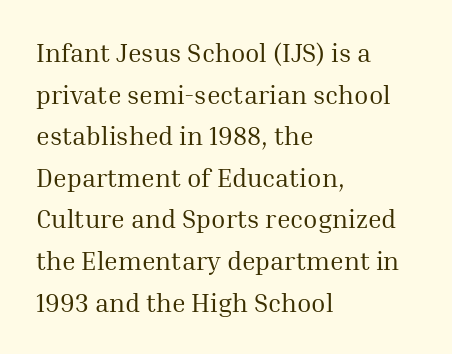
{"italic": "no", "bold": "no", "underline": "no", "align": "left", "line_spacing": "normal", "line_spacing_ratio": 1.6, "letter_spacing": "normal", "letter_spacing_em": 0.0, "glyph_px": 26}
